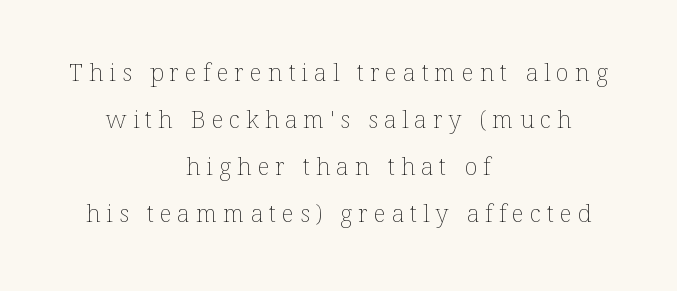
{"italic": "no", "bold": "no", "underline": "no", "align": "center", "line_spacing": "loose", "line_spacing_ratio": 1.96, "letter_spacing": "wide", "letter_spacing_em": 0.25, "glyph_px": 24}
